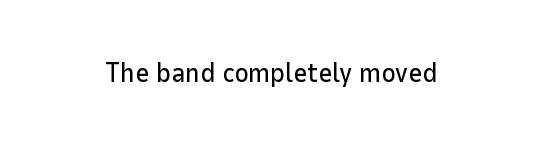
Q: Is the text italic (slanted)? A: No, it is upright.
Q: Is the text underlined? A: No.
Q: Is the spacing between letters normal or unusually wide? A: Normal.
